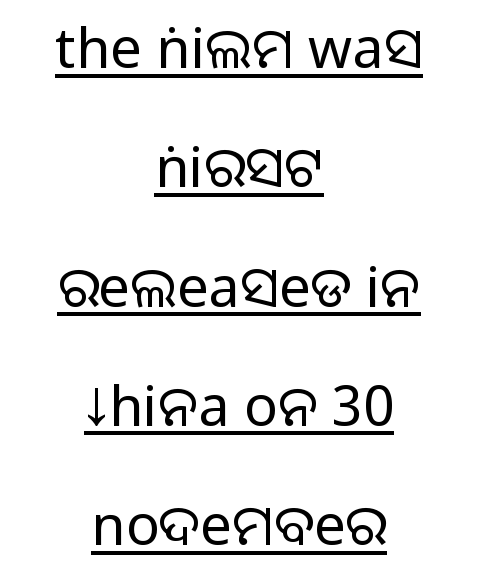
Q: Is the text bold? A: No.
Q: Is the text italic (slanted)? A: No, it is upright.
Q: Is the typeface a serif or a sans-serif typeface? A: Sans-serif.
Q: Is the text underlined? A: Yes.
Q: How is the paragraph aligned? A: Centered.
Q: Is the spacing between letters normal or unusually wide? A: Normal.
Q: Is the spacing between lines tight, normal or loose? A: Loose.
Q: Width (condensed, normal, or wide)? A: Normal.
Q: Stroke contrast? A: Low.
Q: x-height? A: Large.
Q: Monospaced? A: No.
